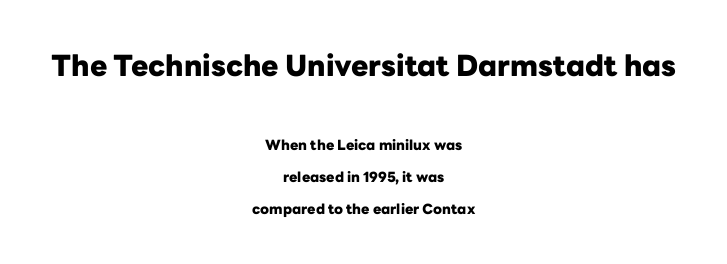
Q: Is the text bold? A: Yes.
Q: Is the text italic (slanted)? A: No, it is upright.
Q: Is the typeface a serif or a sans-serif typeface? A: Sans-serif.
Q: Is the text underlined? A: No.
Q: How is the paragraph aligned? A: Centered.
Q: Is the spacing between letters normal or unusually wide? A: Normal.
Q: Is the spacing between lines tight, normal or loose? A: Loose.
Q: Which block of text is set in a larger size, the first (top) or the second (bottom)? A: The first (top) one.
Q: Width (condensed, normal, or wide)? A: Normal.
Q: Stroke contrast? A: Low.
Q: x-height? A: Medium.
Q: Monospaced? A: No.
